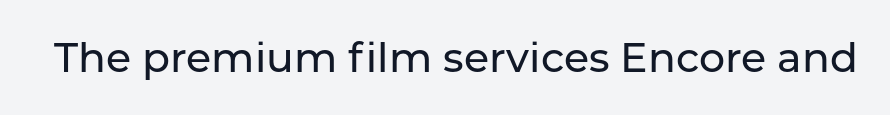
The image shows 41 px sans-serif type, upright; set normal letter spacing, not underlined; low stroke contrast and a medium x-height.
